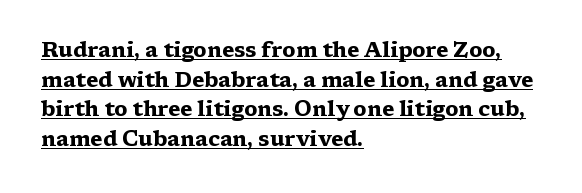
{"italic": "no", "bold": "yes", "underline": "yes", "align": "left", "line_spacing": "normal", "line_spacing_ratio": 1.41, "letter_spacing": "normal", "letter_spacing_em": 0.0, "glyph_px": 21}
